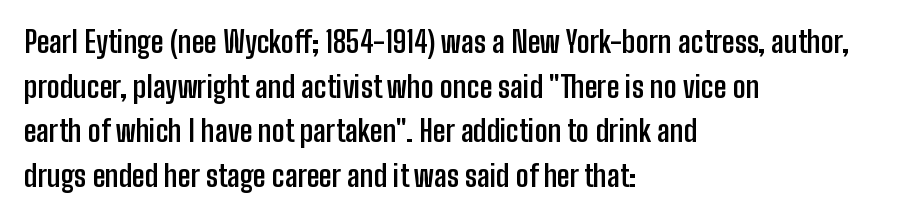
The gap between lines stays unmarked. Observe the absence of serifs on each vertical stroke in this sample. Reading down the column, the eye jumps a familiar distance to each next line. When letters stand straight like this, we call the style roman or upright.
